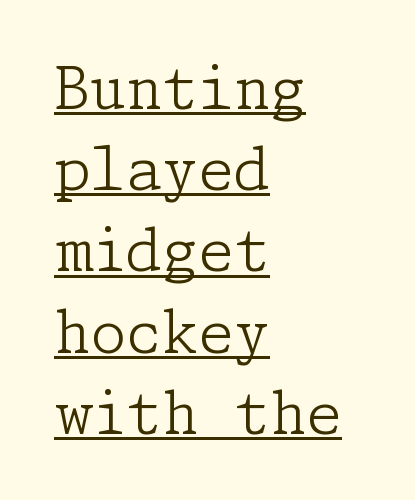
The image shows 58 px light serif type, upright; set left-aligned, normal line spacing (1.4x), normal letter spacing, underlined; low stroke contrast and a medium x-height.
